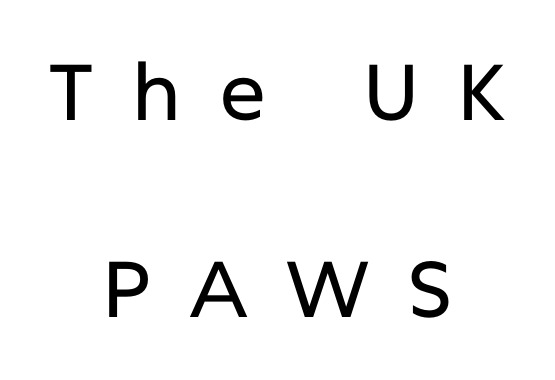
Loose tracking; the words dissolve into strings of separated letters. The typeface chosen for these lines omits serifs. Honestly, there is no underline to notice here at all. Italic? Not at all — the glyphs are vertical. One-word summary of the alignment: center.
